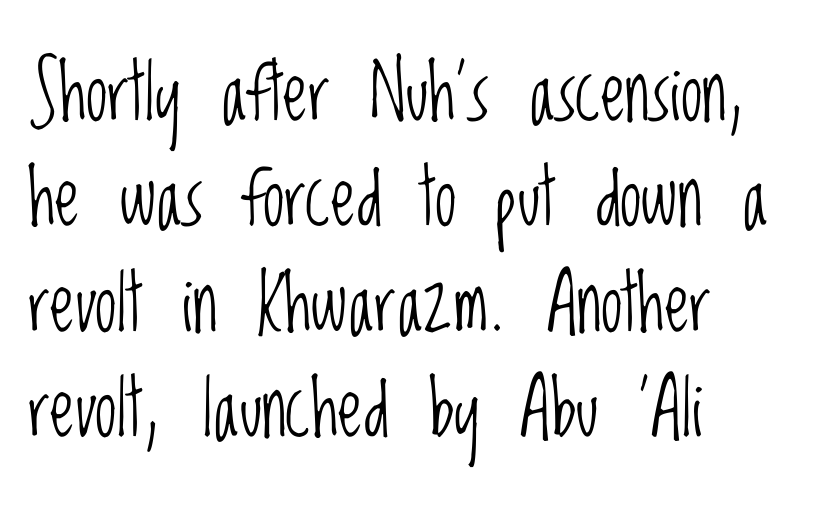
Q: Is the text bold? A: No.
Q: Is the text italic (slanted)? A: No, it is upright.
Q: Is the typeface a serif or a sans-serif typeface? A: Sans-serif.
Q: Is the text underlined? A: No.
Q: How is the paragraph aligned? A: Left-aligned.
Q: Is the spacing between letters normal or unusually wide? A: Normal.
Q: Is the spacing between lines tight, normal or loose? A: Normal.
Q: Width (condensed, normal, or wide)? A: Condensed.
Q: Stroke contrast? A: Low.
Q: x-height? A: Large.
Q: Monospaced? A: No.
